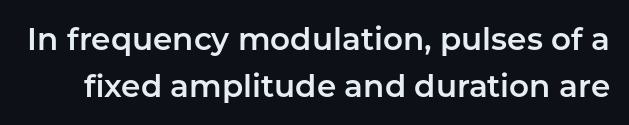
{"serif": "no", "italic": "no", "width": "normal", "stroke_contrast": "low", "x_height": "medium", "monospaced": "no", "underline": "no", "line_spacing": "normal", "line_spacing_ratio": 1.53, "letter_spacing": "normal", "letter_spacing_em": 0.0, "glyph_px": 31}
